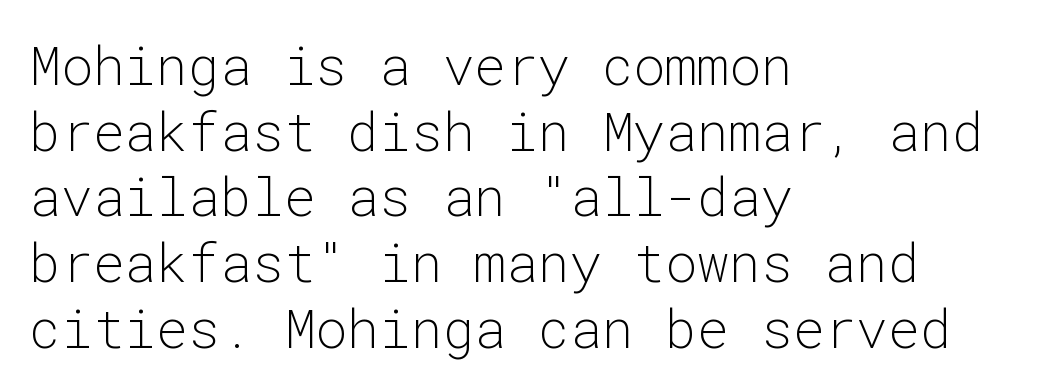
The image shows 53 px light sans-serif type, upright, monospaced; set left-aligned, line spacing 1.24x, normal letter spacing, not underlined; low stroke contrast and a medium x-height.
